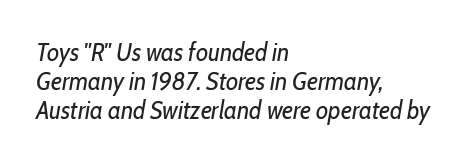
This rendering uses left alignment, leaving the right contour irregular. Words appear dense and cohesive because spacing is normal. On a weight scale, this lands at 450 or below. Quick note: underline off.
